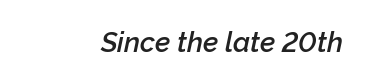
The zone under the glyphs is completely vacant. The passage shown has conventional tracking throughout. This is the in-between weight designers call semibold or demi. Slanted lettering throughout.
